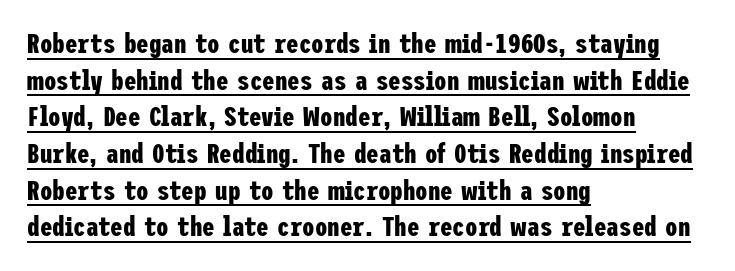
Q: Is the text bold? A: Yes.
Q: Is the text italic (slanted)? A: No, it is upright.
Q: Is the typeface a serif or a sans-serif typeface? A: Sans-serif.
Q: Is the text underlined? A: Yes.
Q: How is the paragraph aligned? A: Left-aligned.
Q: Is the spacing between letters normal or unusually wide? A: Normal.
Q: Is the spacing between lines tight, normal or loose? A: Normal.
Q: Width (condensed, normal, or wide)? A: Condensed.
Q: Stroke contrast? A: Low.
Q: x-height? A: Medium.
